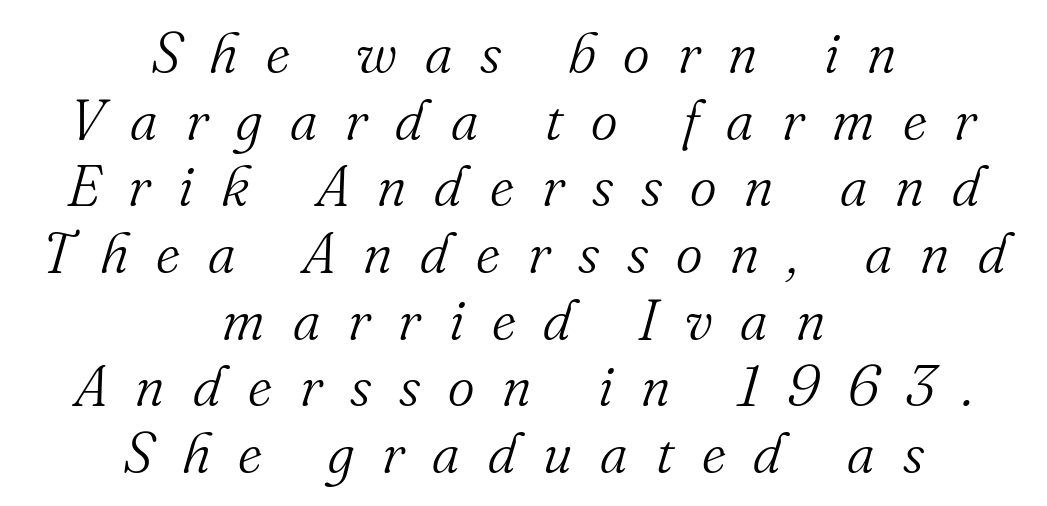
The image shows 57 px light serif type, italic (leaning right); set centered, line spacing 1.17x, unusually wide letter spacing (+0.49 em), not underlined; medium stroke contrast and a small x-height.
